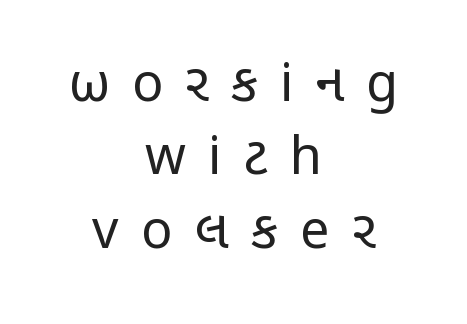
This sample keeps an unexceptional amount of space between lines. The font family rendered here belongs to the sans-serif group. A typesetter would call this proportional, since set widths differ per character. The paragraph shown floats in the horizontal middle. The letters stand upright; this is a roman face. The horizontal fit of the characters is loose and conspicuously gappy.
